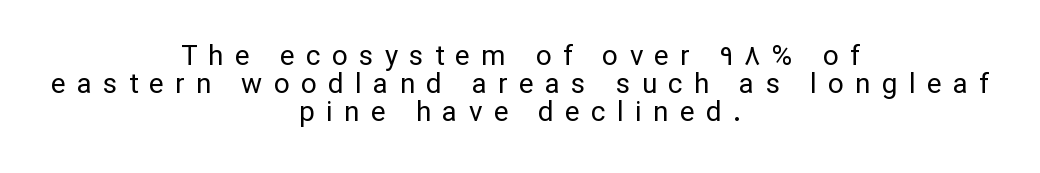
The image shows 28 px regular-weight sans-serif type, upright; set centered, tight line spacing (1.0x), unusually wide letter spacing (+0.4 em), not underlined; low stroke contrast and a medium x-height.
